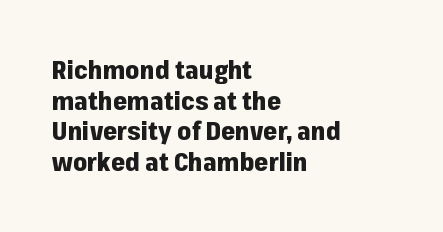
The image shows 25 px bold type, upright; set left-aligned, line spacing 1.23x, normal letter spacing, not underlined.
